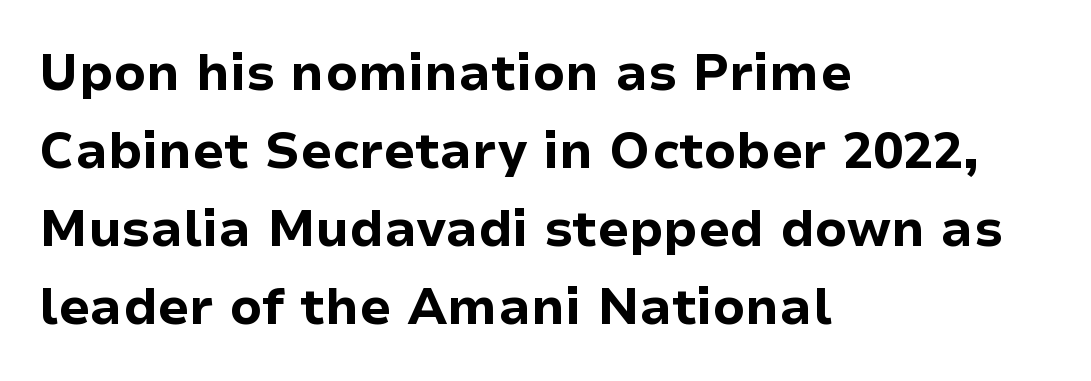
{"serif": "no", "italic": "no", "bold": "yes", "weight": "bold", "width": "normal", "stroke_contrast": "low", "x_height": "medium", "monospaced": "no", "underline": "no", "align": "left", "line_spacing": "normal", "line_spacing_ratio": 1.56, "letter_spacing": "normal", "letter_spacing_em": 0.0, "glyph_px": 50}
